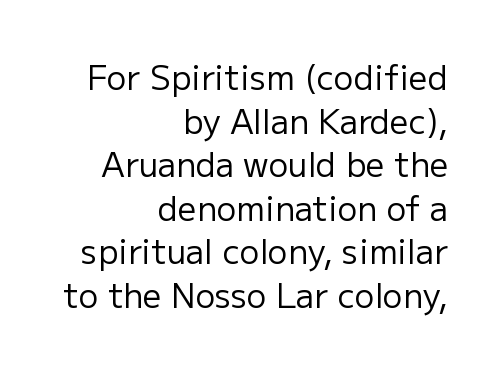
Looks like regular typesetting: each glyph gets only the width it needs. Weight: regular or lighter. Does the type have serifs? No, each stem ends abruptly. Line spacing here is normal.
